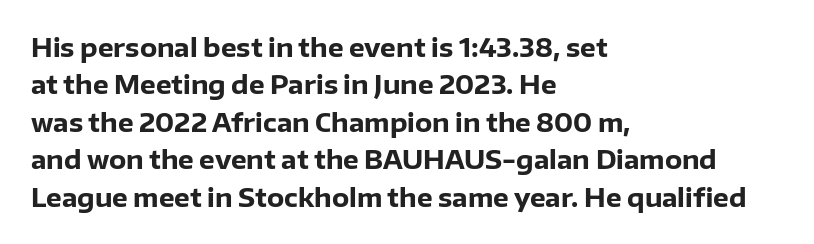
{"italic": "no", "bold": "yes", "underline": "no", "align": "left", "line_spacing": "normal", "line_spacing_ratio": 1.5, "letter_spacing": "normal", "letter_spacing_em": 0.0, "glyph_px": 25}
